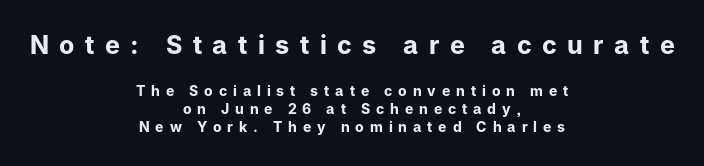
The letters stand straight up with perfectly vertical stems. Is the block centered? Yes — each line is placed symmetrically about the middle. Summary of vertical rhythm: regular, with standard interline spacing. How are the letters spaced? Widely, with obvious added tracking.
